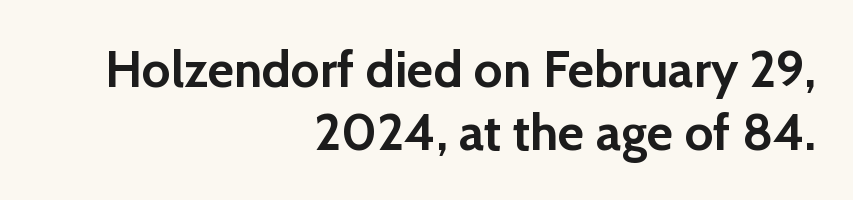
I'd call this a sans setting — the letters go barefoot. Is the type bold? Yes — the strokes are clearly thick and heavy. These lines are set flush right with a ragged left edge. Words float on clear page, feet unadorned. The letters sit at their default tracking, neither squeezed nor spread. The face used here is proportionally spaced, like ordinary book or web type.
